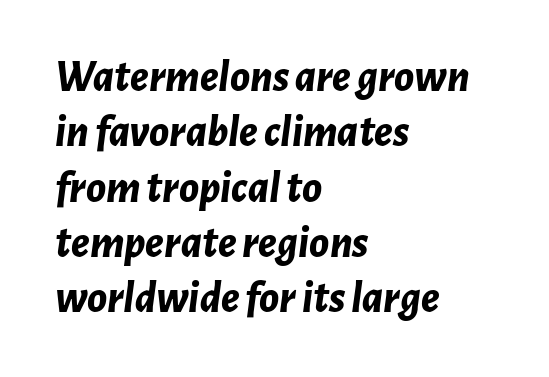
Spacing verdict: proportional, widths tailored to each character. Thick stems and heavy bowls — unmistakably bold. No word sits above an underline. Short and long lines alike share a common starting point at left. Quick note: italic.
